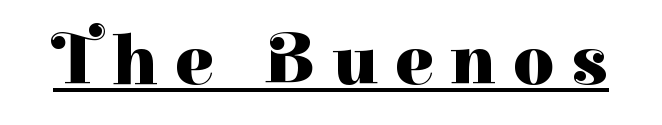
The image shows 71 px heavy serif type, upright; set unusually wide letter spacing (+0.24 em), underlined; high stroke contrast and a medium x-height.
